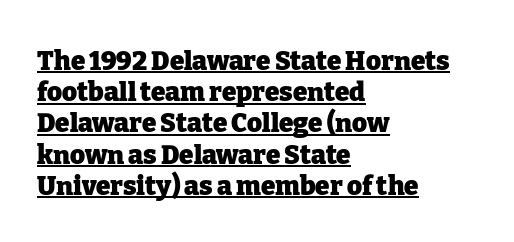
Q: Is the text bold? A: Yes.
Q: Is the text italic (slanted)? A: No, it is upright.
Q: Is the text underlined? A: Yes.
Q: How is the paragraph aligned? A: Left-aligned.
Q: Is the spacing between letters normal or unusually wide? A: Normal.
